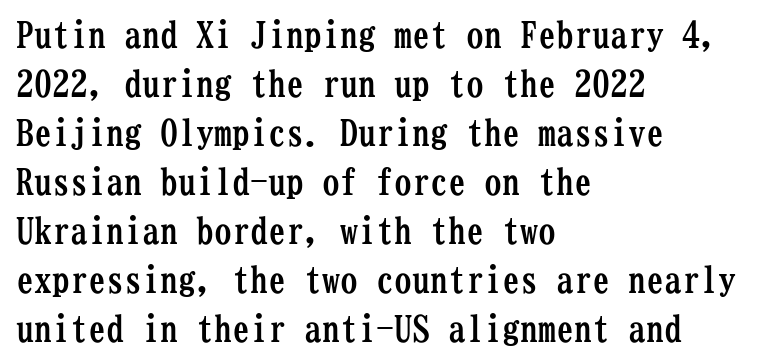
{"serif": "yes", "italic": "no", "bold": "yes", "weight": "semibold", "width": "condensed", "stroke_contrast": "low", "x_height": "medium", "monospaced": "yes", "underline": "no", "align": "left", "line_spacing": "normal", "line_spacing_ratio": 1.36, "letter_spacing": "normal", "letter_spacing_em": 0.0, "glyph_px": 36}
